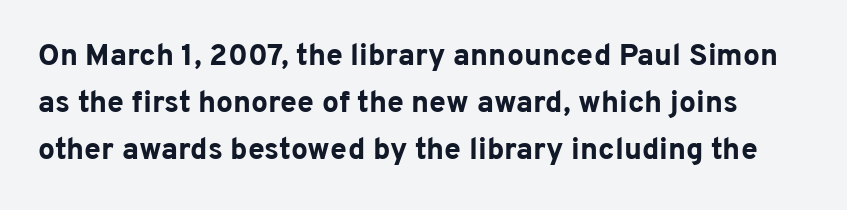
Q: Is the text bold? A: Yes.
Q: Is the text italic (slanted)? A: No, it is upright.
Q: Is the typeface a serif or a sans-serif typeface? A: Sans-serif.
Q: Is the text underlined? A: No.
Q: Is the spacing between letters normal or unusually wide? A: Normal.
Q: Is the spacing between lines tight, normal or loose? A: Normal.
Q: Width (condensed, normal, or wide)? A: Normal.
Q: Stroke contrast? A: Low.
Q: x-height? A: Medium.
Q: Monospaced? A: No.
